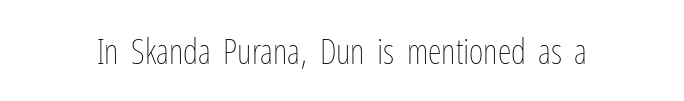
Heaviness? Minimal to ordinary, like unemphasized prose. The baseline area is clear. The rendering uses natural spacing where letterforms have individual widths. Default kerning and tracking; the words read as compact shapes. A roman cut, with each character standing at attention.
